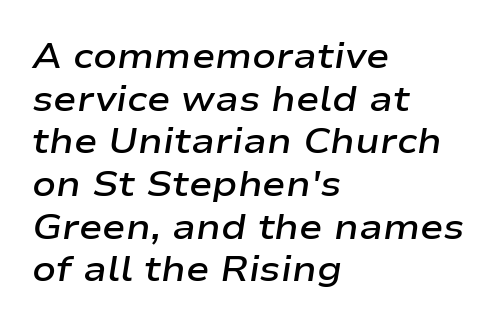
The image shows 35 px semibold, wide type, italic (leaning right); set left-aligned, line spacing 1.22x, normal letter spacing, not underlined; low stroke contrast and a medium x-height.
